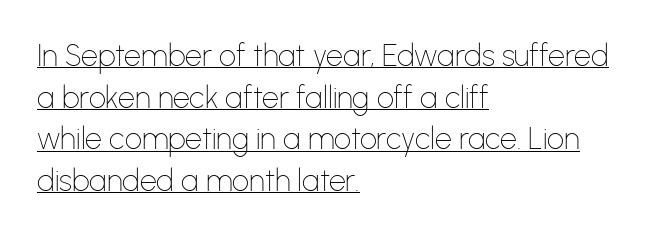
The image shows 30 px thin sans-serif type, upright; set left-aligned, normal line spacing (1.39x), normal letter spacing, underlined; low stroke contrast and a medium x-height.
